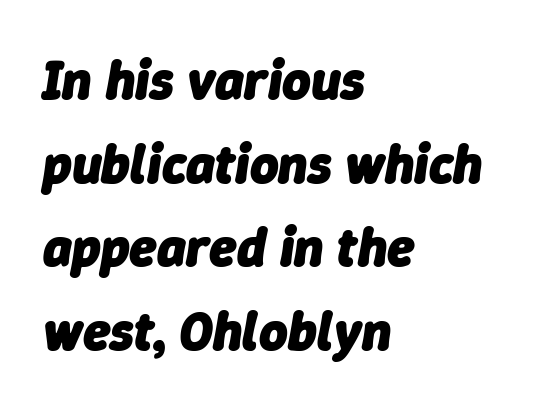
What stands out about the letter spacing? Nothing — it is the standard amount. Notice how the stems are inclined rather than vertical — that's the hallmark of italics. Stroke thickness is high; the sample reads as a true bold. The paragraph shown leans on its left margin. Words float on clear page, feet unadorned. The space between consecutive lines is moderate.
